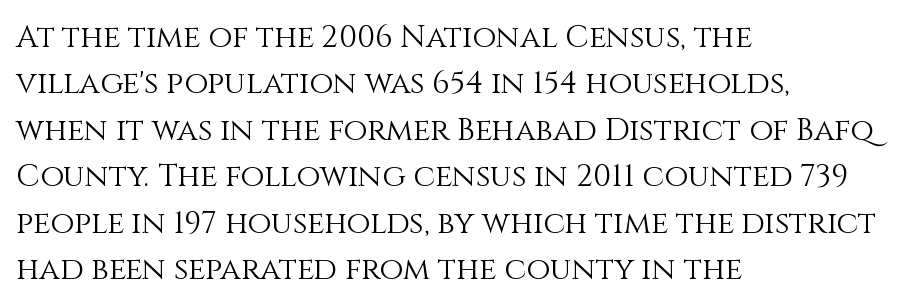
The specimen omits any rule beneath the text block's lines. Looks like regular typesetting: each glyph gets only the width it needs. Ink coverage per letter is moderate at most. The type sits square on the baseline with zero lean.
